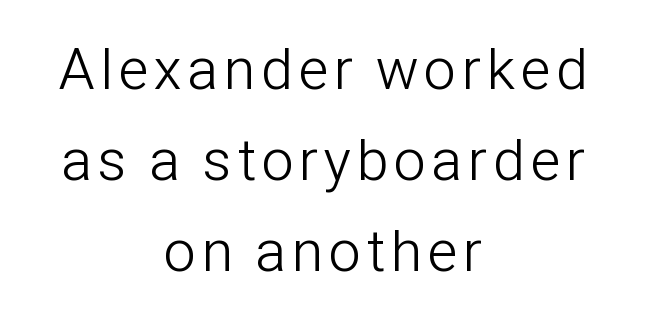
The image shows 58 px light, condensed sans-serif type, upright; set centered, normal line spacing (1.57x), not underlined; low stroke contrast and a medium x-height.
